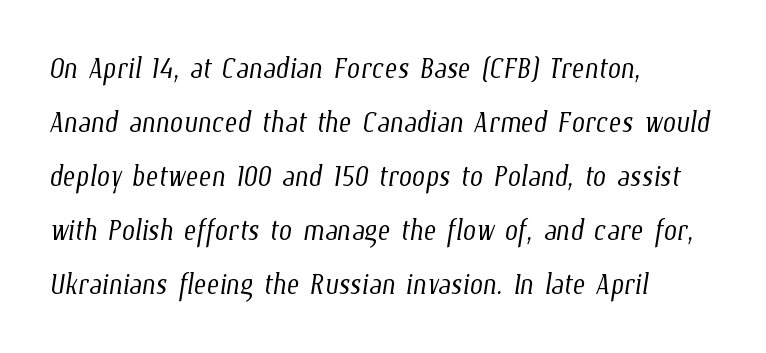
Decoration check: the copy has no underline. Each word holds together tightly as a unit, with standard inter-letter gaps. Is the block centered? No — it sits flush against the left margin. The letterforms sit at book weight or below.
